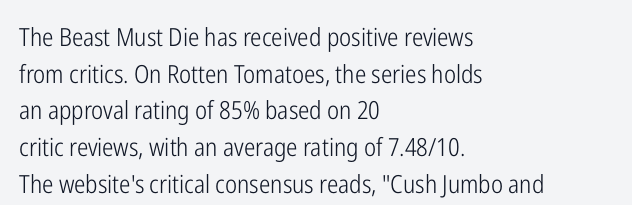
{"italic": "no", "bold": "no", "underline": "no", "align": "left", "line_spacing": "normal", "line_spacing_ratio": 1.47, "letter_spacing": "normal", "letter_spacing_em": 0.0, "glyph_px": 25}
